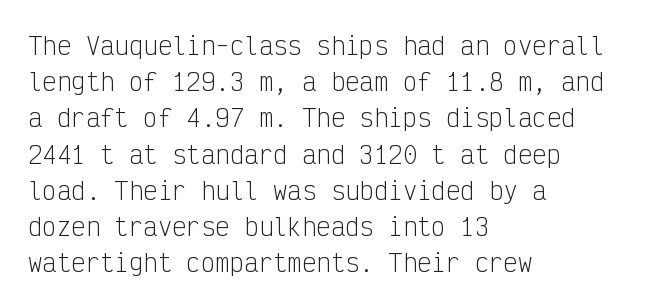
Default kerning and tracking; the words read as compact shapes. Tall strokes in this sample are plumb rather than angled. This rendering uses left alignment, leaving the right contour irregular. Students, observe: this is what conventionally led text looks like. Each stroke keeps to a modest, everyday thickness or less. Honestly, there is no underline to notice here at all.
